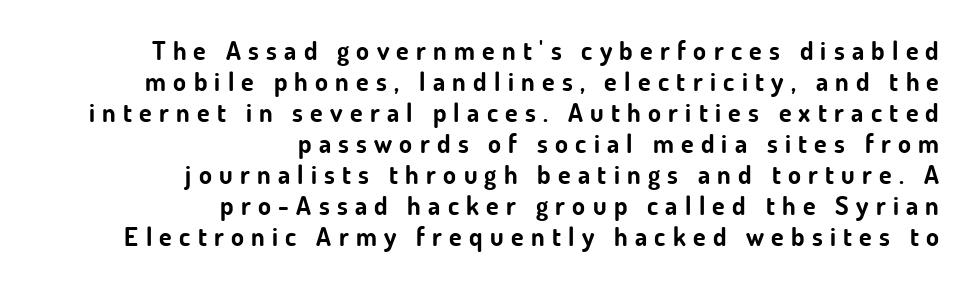
{"italic": "no", "bold": "yes", "underline": "no", "align": "right", "line_spacing_ratio": 1.19, "letter_spacing": "wide", "letter_spacing_em": 0.28, "glyph_px": 26}
